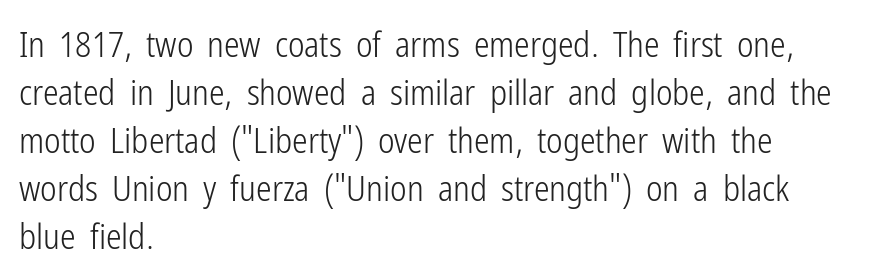
Unlike a traditional serif, this face leaves its strokes unadorned. Alignment: flush left. Looks like regular typesetting: each glyph gets only the width it needs. The zone under the glyphs is completely vacant.
